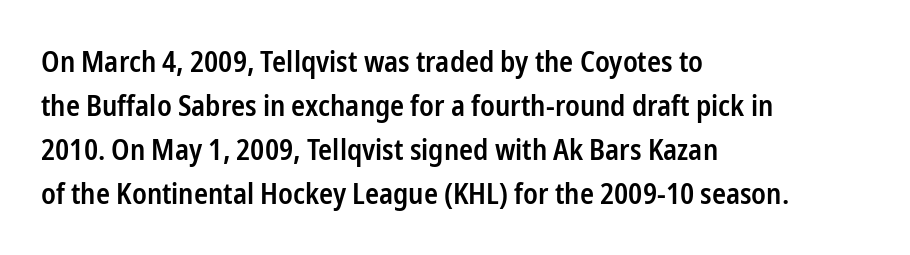
The image shows 29 px semibold, condensed sans-serif type, upright; set left-aligned, normal line spacing (1.52x), normal letter spacing, not underlined; low stroke contrast and a medium x-height.
